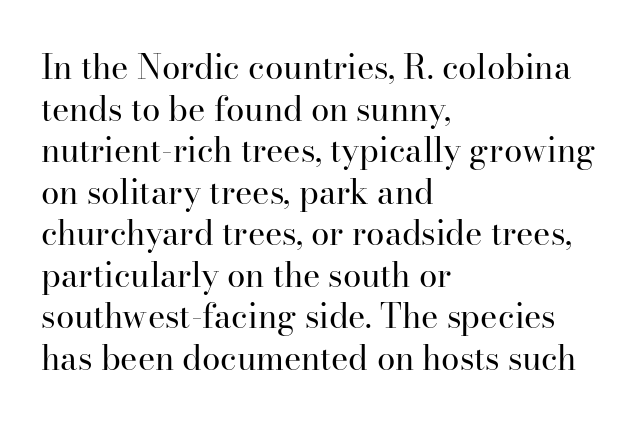
The image shows 33 px regular-weight serif type, upright; set left-aligned, normal line spacing (1.26x), normal letter spacing, not underlined; high stroke contrast and a small x-height.
